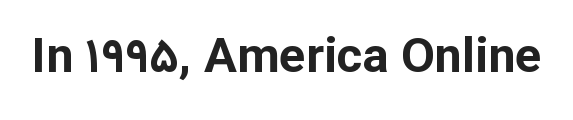
The image shows 49 px bold sans-serif type, upright; set normal letter spacing, not underlined; low stroke contrast and a medium x-height.
